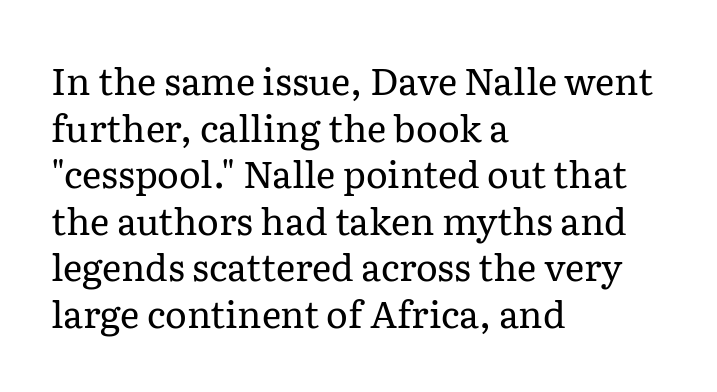
Descenders are the only things crossing below the line. Posture: upright roman. The rendering uses a moderate line-height, typical for paragraphs. Horizontal alignment here is leftward, the default for most running prose. Here the designer chose a conventional face with non-uniform glyph widths. Bold? No — there's no thickening of the strokes.
